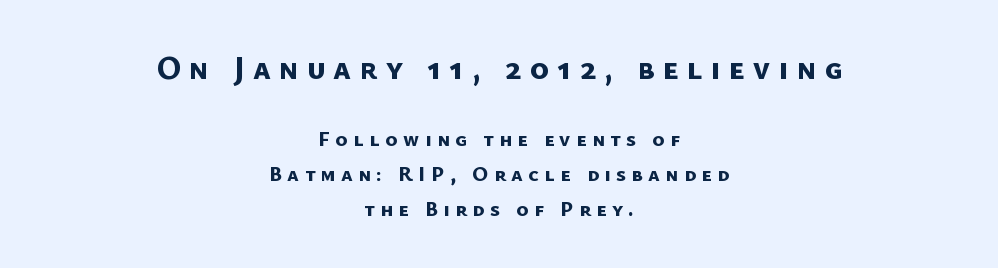
{"serif": "no", "bold": "yes", "weight": "bold", "width": "normal", "stroke_contrast": "low", "x_height": "medium", "monospaced": "no", "underline": "no", "align": "center", "line_spacing": "normal", "line_spacing_ratio": 1.65, "letter_spacing": "wide", "letter_spacing_em": 0.26, "larger_block": "first", "size_ratio": 1.52, "glyph_px": 32}
